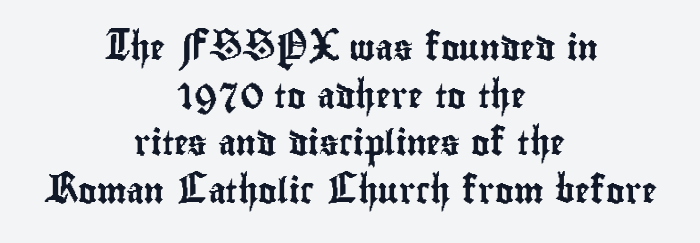
What's the leading like? Stretched, with rows far apart. Descenders hang freely into open space. Alignment: centered. Does extra space separate the letters? No, they use regular spacing.
